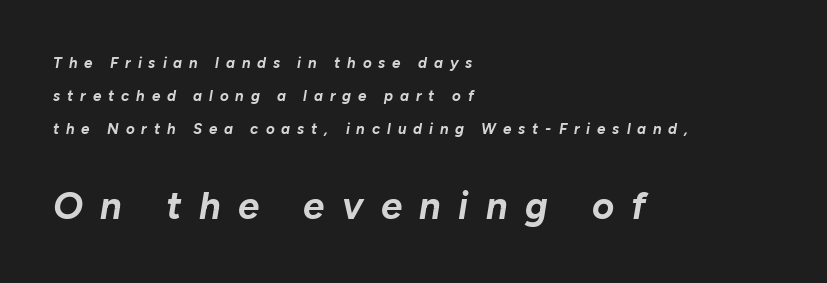
{"italic": "yes", "lean": "right", "slant_degrees": 10, "bold": "yes", "weight": "bold", "width": "normal", "stroke_contrast": "low", "x_height": "medium", "monospaced": "no", "underline": "no", "align": "left", "line_spacing": "loose", "line_spacing_ratio": 2.2, "letter_spacing": "wide", "letter_spacing_em": 0.46, "larger_block": "second", "size_ratio": 2.53, "glyph_px": 38}
